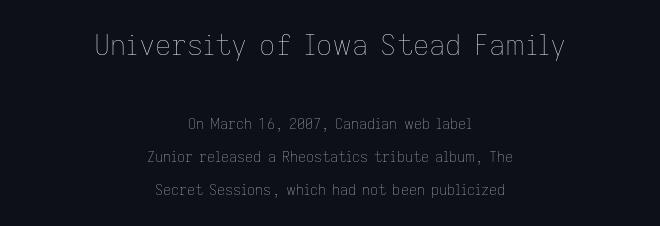
The font sits on the lighter half of the weight spectrum, regular included. How are the letters spaced? Ordinarily, with no added tracking. Which of the two is more prominent by size? The first, at the top. You could fit nearly another row in the gap between these rows. Looks like regular typesetting: each glyph gets only the width it needs.
